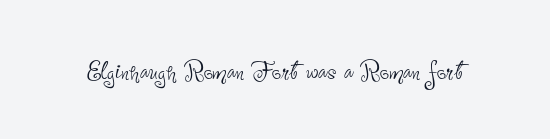
Q: Is the text bold? A: No.
Q: Is the text italic (slanted)? A: Yes.
Q: Is the typeface a serif or a sans-serif typeface? A: Sans-serif.
Q: Is the text underlined? A: No.
Q: Is the spacing between letters normal or unusually wide? A: Normal.
Q: Width (condensed, normal, or wide)? A: Condensed.
Q: Stroke contrast? A: Low.
Q: x-height? A: Small.
Q: Monospaced? A: No.
